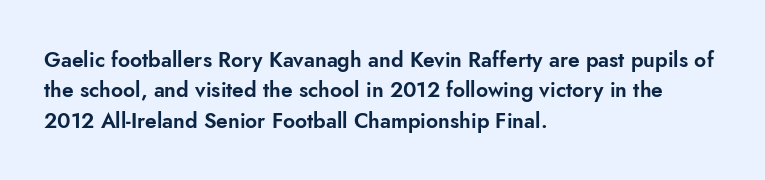
The image shows 21 px text type, upright; set left-aligned, normal line spacing (1.45x), normal letter spacing, not underlined.
